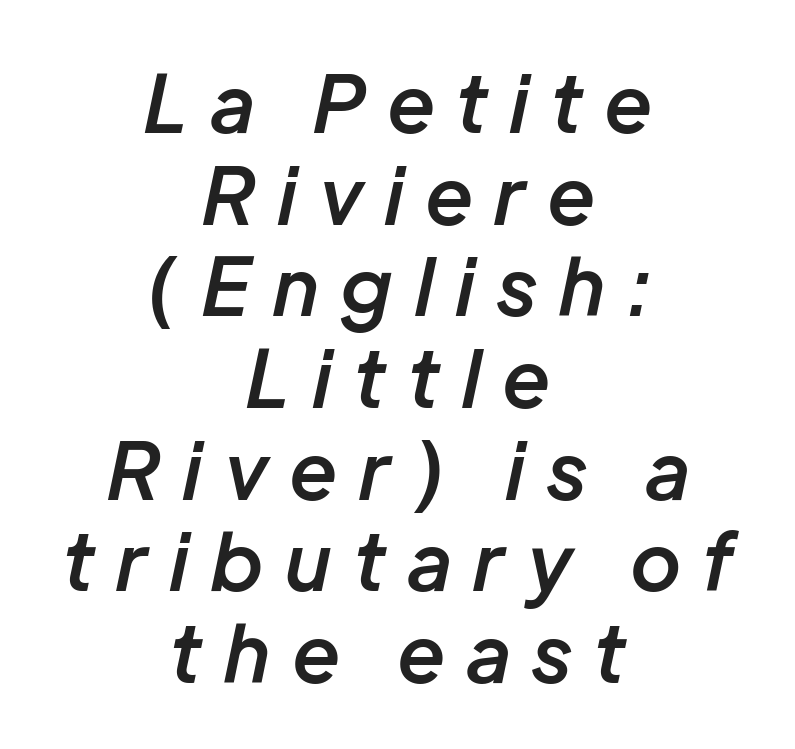
Q: Is the text bold? A: Semi-bold.
Q: Is the text italic (slanted)? A: Yes, it leans right by about 12 degrees.
Q: Is the text underlined? A: No.
Q: How is the paragraph aligned? A: Centered.
Q: Is the spacing between letters normal or unusually wide? A: Unusually wide.
Q: Width (condensed, normal, or wide)? A: Normal.
Q: Stroke contrast? A: Low.
Q: x-height? A: Medium.
Q: Monospaced? A: No.
